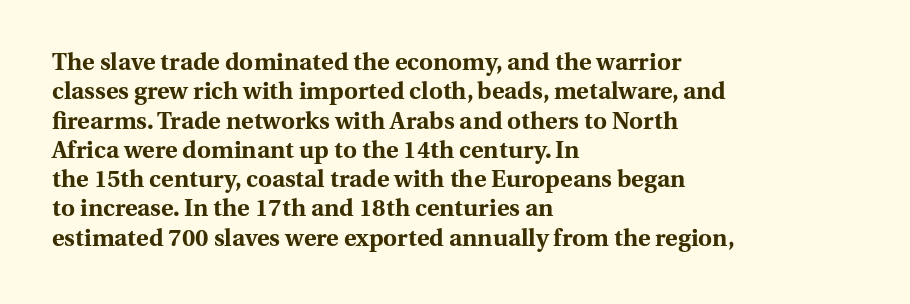
The image shows 24 px bold type, upright; set left-aligned, line spacing 1.22x, normal letter spacing, not underlined.
